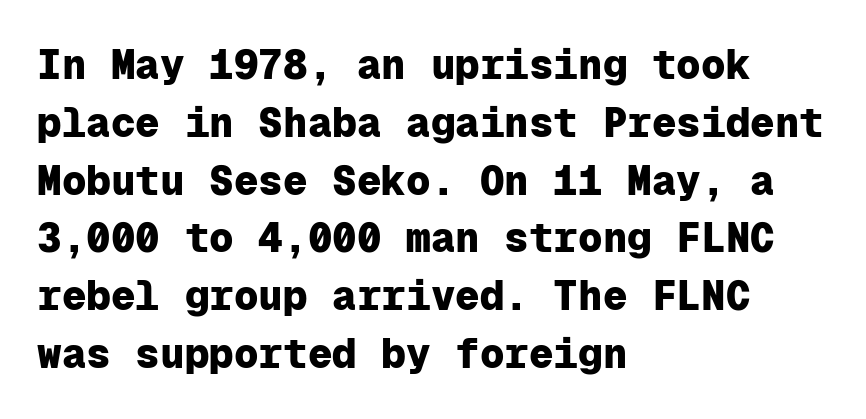
Q: Is the text bold? A: Yes.
Q: Is the text italic (slanted)? A: No, it is upright.
Q: Is the typeface a serif or a sans-serif typeface? A: Sans-serif.
Q: Is the text underlined? A: No.
Q: How is the paragraph aligned? A: Left-aligned.
Q: Is the spacing between letters normal or unusually wide? A: Normal.
Q: Is the spacing between lines tight, normal or loose? A: Normal.
Q: Width (condensed, normal, or wide)? A: Normal.
Q: Stroke contrast? A: Low.
Q: x-height? A: Medium.
Q: Monospaced? A: Yes.
